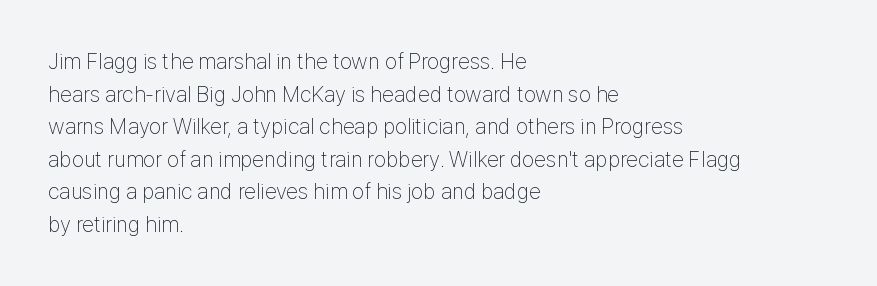
Rows of type keep a routine distance in the vertical direction. The space beneath each line is pristine and unruled. Which margin do the lines hug? The left one — the right edge is uneven. The letterforms sit shoulder to shoulder at normal distance.
